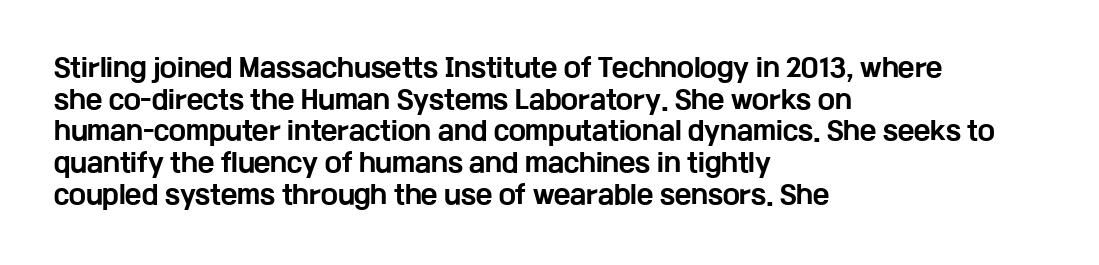
Q: Is the text bold? A: Yes.
Q: Is the text italic (slanted)? A: No, it is upright.
Q: Is the text underlined? A: No.
Q: How is the paragraph aligned? A: Left-aligned.
Q: Is the spacing between letters normal or unusually wide? A: Normal.
Q: Is the spacing between lines tight, normal or loose? A: Normal.
